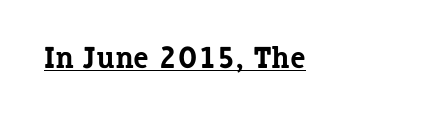
This is serif lettering, the kind often seen in printed books. The letters advance in unequal steps, a hallmark of proportional type. Nobody touched the tracking dial on this one. If you drew a line through each stem, it would be perfectly vertical.
